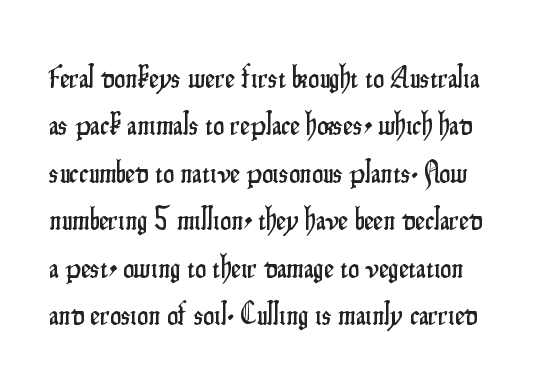
Each row of text sits above clean, open space. Is there much room between lines? A standard amount, neither cramped nor airy. This sample uses a sans-serif face. The rendering uses natural spacing where letterforms have individual widths. Style check: upright.
